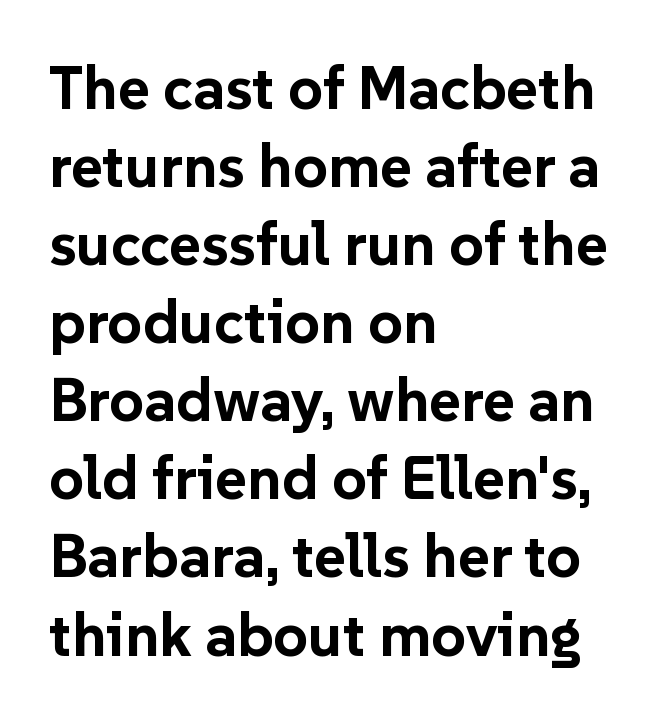
Q: Is the text bold? A: Yes.
Q: Is the text italic (slanted)? A: No, it is upright.
Q: Is the typeface a serif or a sans-serif typeface? A: Sans-serif.
Q: Is the text underlined? A: No.
Q: How is the paragraph aligned? A: Left-aligned.
Q: Is the spacing between letters normal or unusually wide? A: Normal.
Q: Is the spacing between lines tight, normal or loose? A: Normal.
Q: Width (condensed, normal, or wide)? A: Normal.
Q: Stroke contrast? A: Low.
Q: x-height? A: Medium.
Q: Monospaced? A: No.
